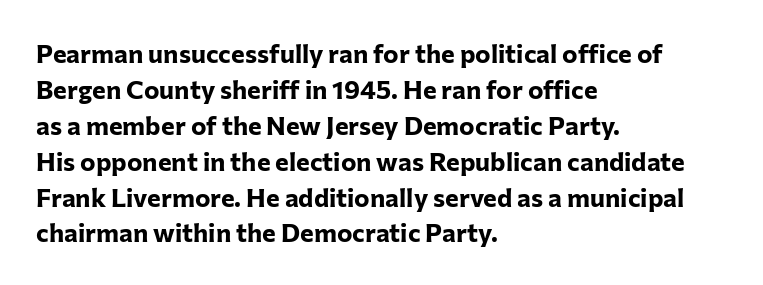
The image shows 26 px bold type, upright; set left-aligned, normal line spacing (1.38x), normal letter spacing, not underlined.
